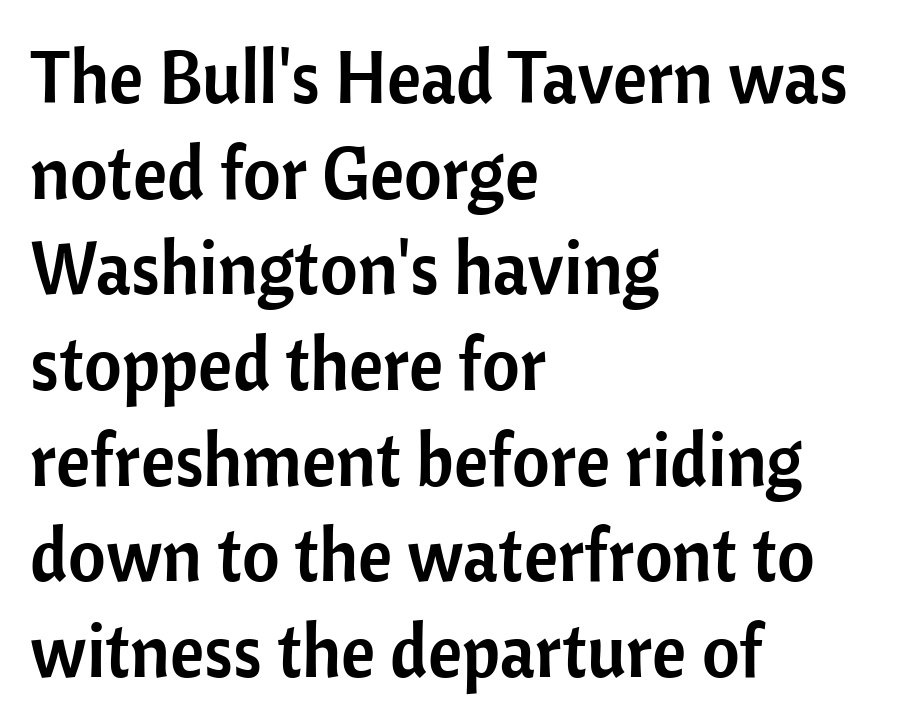
Observe the absence of serifs on each vertical stroke in this sample. Between one letter and the next there's only the usual sliver of space. The letters stand straight up with perfectly vertical stems. Leading: standard. Alignment: flush left. The space beneath each line is pristine and unruled.
